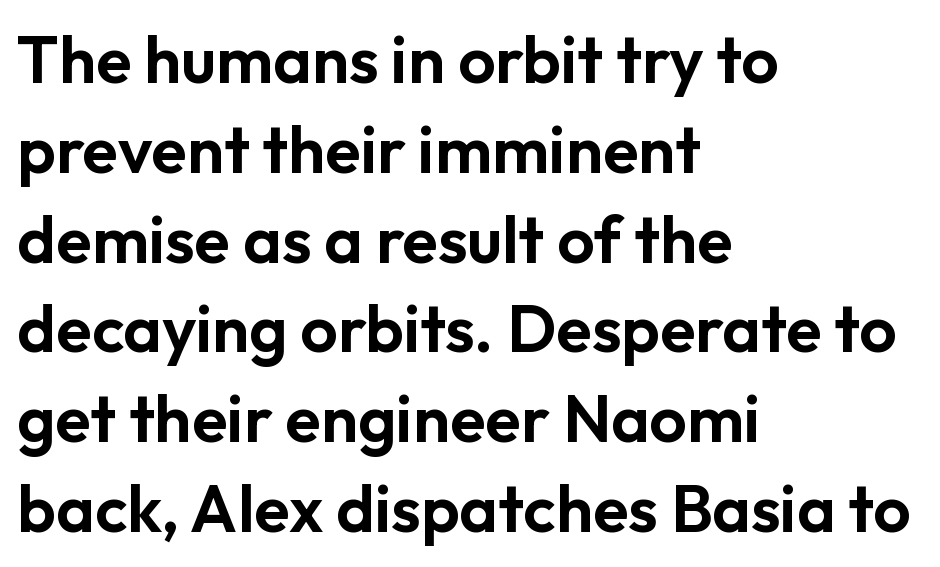
The image shows 66 px sans-serif type, upright; set left-aligned, normal line spacing (1.36x), normal letter spacing, not underlined; low stroke contrast and a medium x-height.
